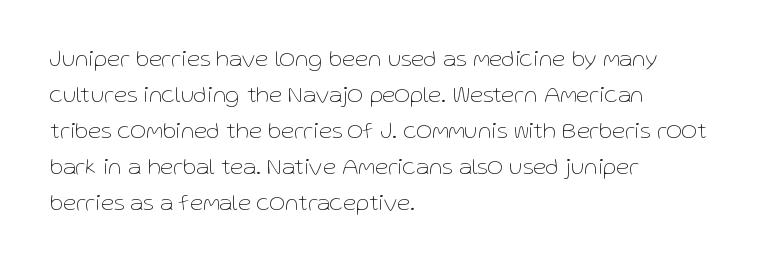
Q: Is the text bold? A: No.
Q: Is the text italic (slanted)? A: No, it is upright.
Q: Is the text underlined? A: No.
Q: How is the paragraph aligned? A: Left-aligned.
Q: Is the spacing between letters normal or unusually wide? A: Normal.
Q: Is the spacing between lines tight, normal or loose? A: Normal.
